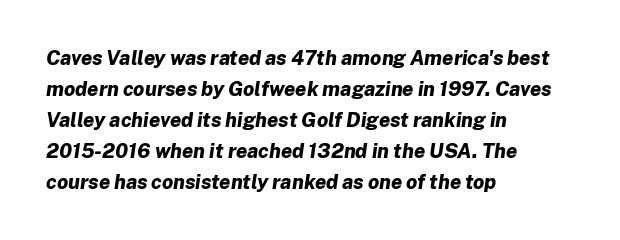
Characters are canted at an angle relative to the baseline's perpendicular. This sample is left-justified, so line endings fall wherever the words run out. Each new line begins a customary step beneath the previous one. This rendering leaves character spacing at its baseline value.
